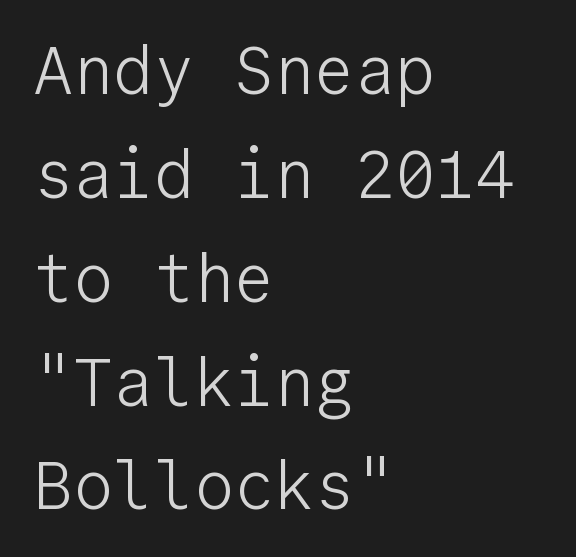
The image shows 67 px light sans-serif type, upright, monospaced; set left-aligned, normal line spacing (1.55x), normal letter spacing, not underlined; low stroke contrast and a medium x-height.
